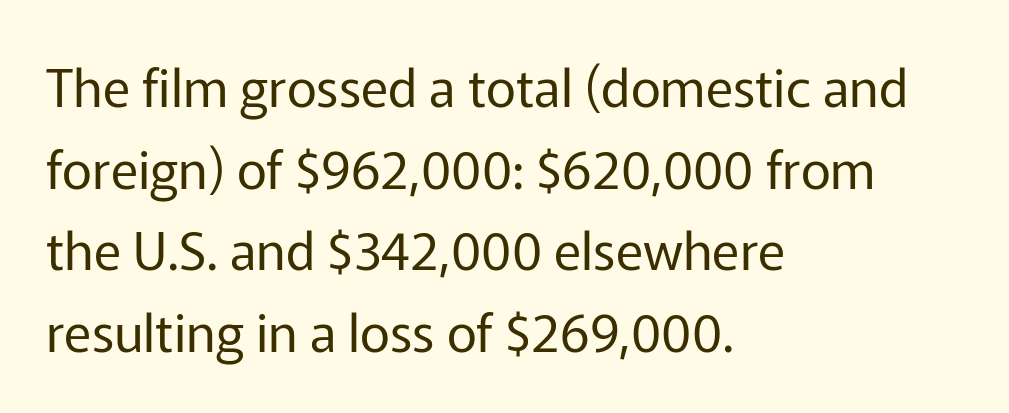
{"serif": "no", "italic": "no", "bold": "no", "weight": "regular", "width": "normal", "stroke_contrast": "low", "x_height": "medium", "monospaced": "no", "underline": "no", "align": "left", "line_spacing": "normal", "line_spacing_ratio": 1.57, "letter_spacing": "normal", "letter_spacing_em": 0.0, "glyph_px": 52}
